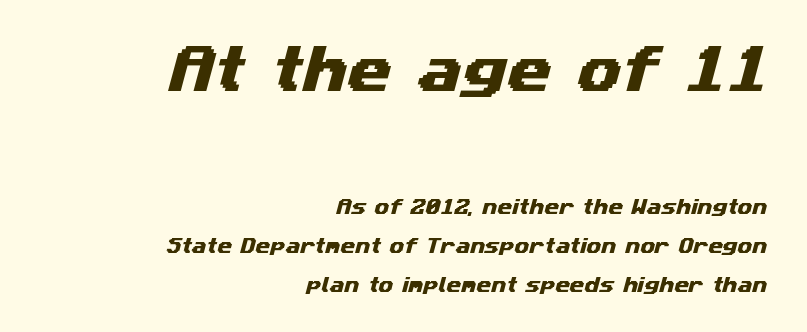
Q: Is the typeface a serif or a sans-serif typeface? A: Sans-serif.
Q: Is the text underlined? A: No.
Q: How is the paragraph aligned? A: Right-aligned.
Q: Is the spacing between letters normal or unusually wide? A: Normal.
Q: Is the spacing between lines tight, normal or loose? A: Loose.
Q: Which block of text is set in a larger size, the first (top) or the second (bottom)? A: The first (top) one.
Q: Width (condensed, normal, or wide)? A: Wide.
Q: Stroke contrast? A: Medium.
Q: x-height? A: Medium.
Q: Monospaced? A: No.
